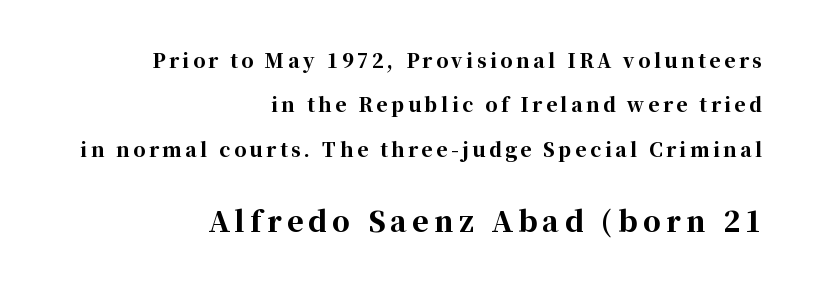
Q: Is the text bold? A: Yes.
Q: Is the text italic (slanted)? A: No, it is upright.
Q: Is the typeface a serif or a sans-serif typeface? A: Serif.
Q: Is the text underlined? A: No.
Q: How is the paragraph aligned? A: Right-aligned.
Q: Is the spacing between lines tight, normal or loose? A: Loose.
Q: Which block of text is set in a larger size, the first (top) or the second (bottom)? A: The second (bottom) one.
Q: Width (condensed, normal, or wide)? A: Normal.
Q: Stroke contrast? A: High.
Q: x-height? A: Medium.
Q: Monospaced? A: No.
